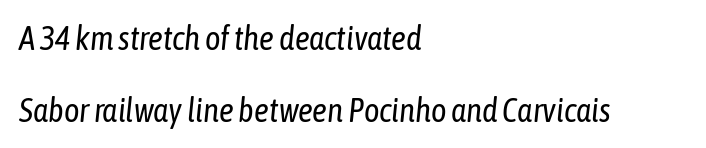
Is the letter spacing exaggerated? No — it looks like the ordinary default. The face used here is proportionally spaced, like ordinary book or web type. An italicized treatment has been applied to the whole sample. Words float on clear page, feet unadorned.
